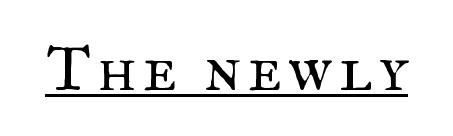
Q: Is the text bold? A: No.
Q: Is the text italic (slanted)? A: No, it is upright.
Q: Is the typeface a serif or a sans-serif typeface? A: Serif.
Q: Is the text underlined? A: Yes.
Q: Width (condensed, normal, or wide)? A: Normal.
Q: Stroke contrast? A: Medium.
Q: x-height? A: Small.
Q: Monospaced? A: No.
